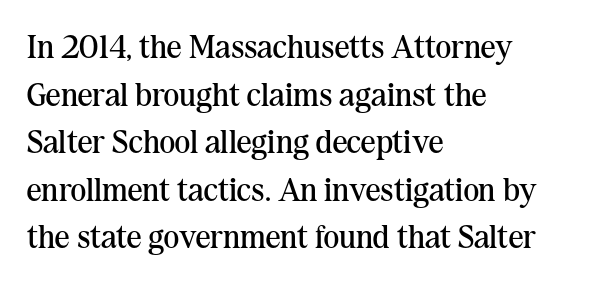
The image shows 33 px regular-weight serif type, upright; set left-aligned, normal line spacing (1.44x), normal letter spacing, not underlined; medium stroke contrast and a medium x-height.
